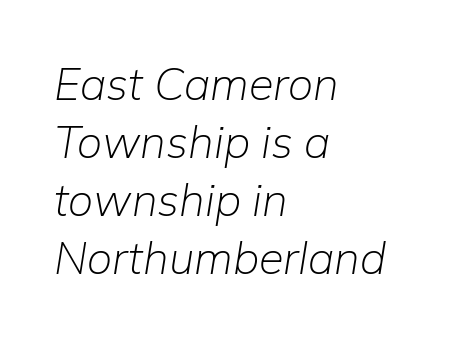
{"italic": "yes", "lean": "right", "slant_degrees": 9, "bold": "no", "weight": "light", "width": "normal", "stroke_contrast": "low", "x_height": "medium", "monospaced": "no", "underline": "no", "align": "left", "line_spacing": "normal", "line_spacing_ratio": 1.29, "letter_spacing": "normal", "letter_spacing_em": 0.0, "glyph_px": 45}
